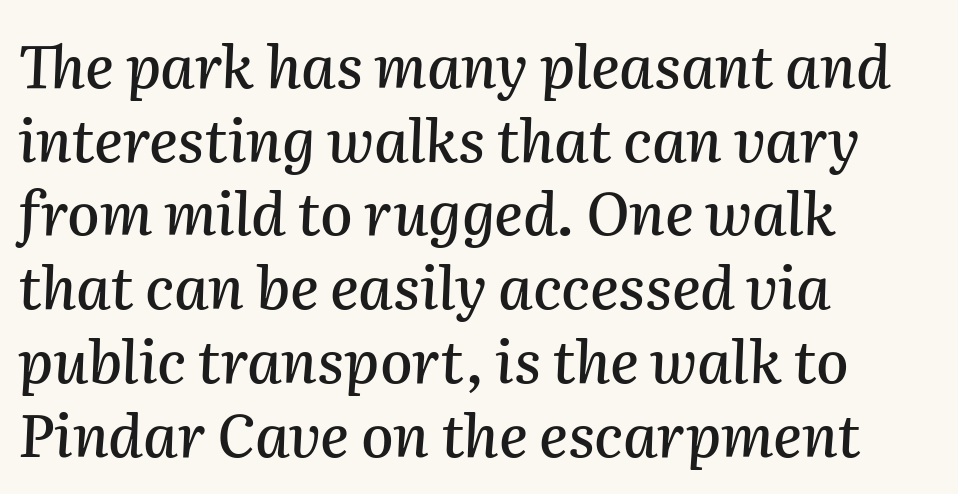
This is oblique type, the kind used for emphasis or titles. These lines stack with their left ends in a neat column. Character widths vary here, with narrow letters taking less room than wide ones. Glance below the letters and you will spot only blank space. A typesetter would call this leading conventional body-copy spacing.
